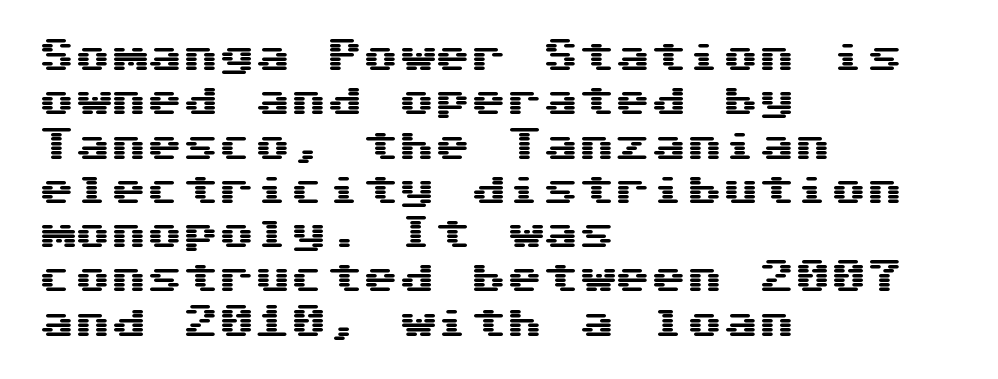
{"serif": "no", "italic": "no", "width": "wide", "stroke_contrast": "medium", "x_height": "medium", "underline": "no", "align": "left", "line_spacing_ratio": 1.23, "letter_spacing": "normal", "letter_spacing_em": 0.0, "glyph_px": 36}
